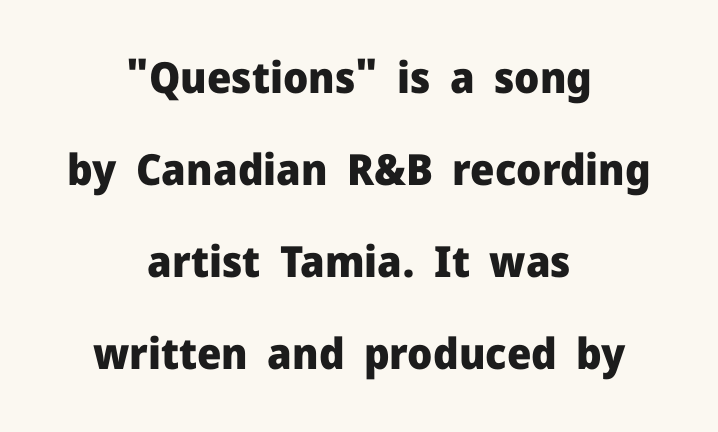
{"serif": "no", "italic": "no", "bold": "yes", "weight": "heavy", "width": "normal", "stroke_contrast": "low", "x_height": "medium", "monospaced": "no", "underline": "no", "align": "center", "line_spacing": "loose", "line_spacing_ratio": 2.14, "letter_spacing": "normal", "letter_spacing_em": 0.0, "glyph_px": 43}
